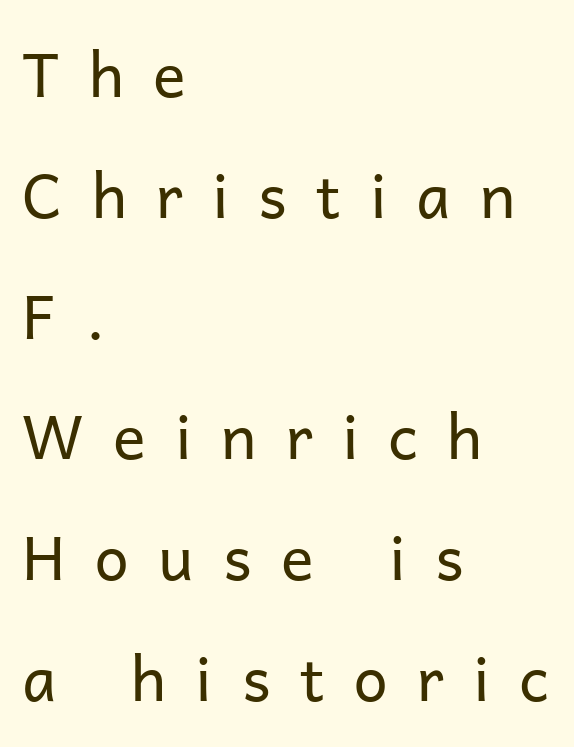
{"serif": "no", "italic": "no", "bold": "no", "weight": "regular", "width": "normal", "stroke_contrast": "low", "x_height": "medium", "monospaced": "no", "underline": "no", "align": "left", "line_spacing": "loose", "line_spacing_ratio": 1.98, "letter_spacing": "wide", "letter_spacing_em": 0.48, "glyph_px": 61}
